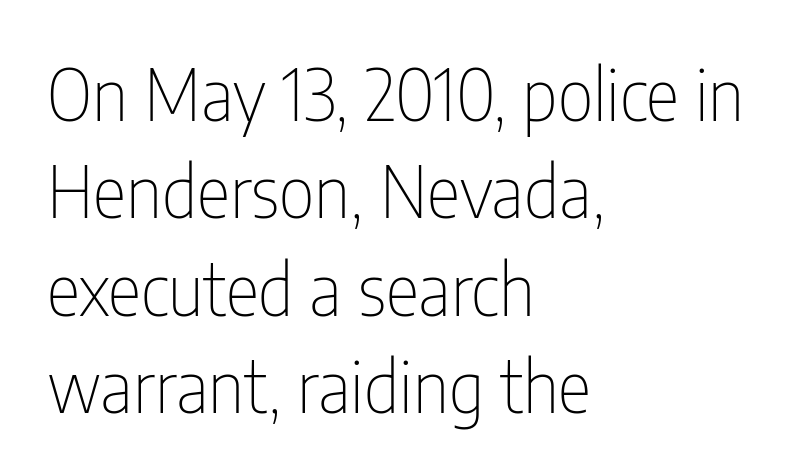
Q: Is the text bold? A: No.
Q: Is the text italic (slanted)? A: No, it is upright.
Q: Is the typeface a serif or a sans-serif typeface? A: Sans-serif.
Q: Is the text underlined? A: No.
Q: How is the paragraph aligned? A: Left-aligned.
Q: Is the spacing between letters normal or unusually wide? A: Normal.
Q: Is the spacing between lines tight, normal or loose? A: Normal.
Q: Width (condensed, normal, or wide)? A: Condensed.
Q: Stroke contrast? A: Low.
Q: x-height? A: Medium.
Q: Monospaced? A: No.
